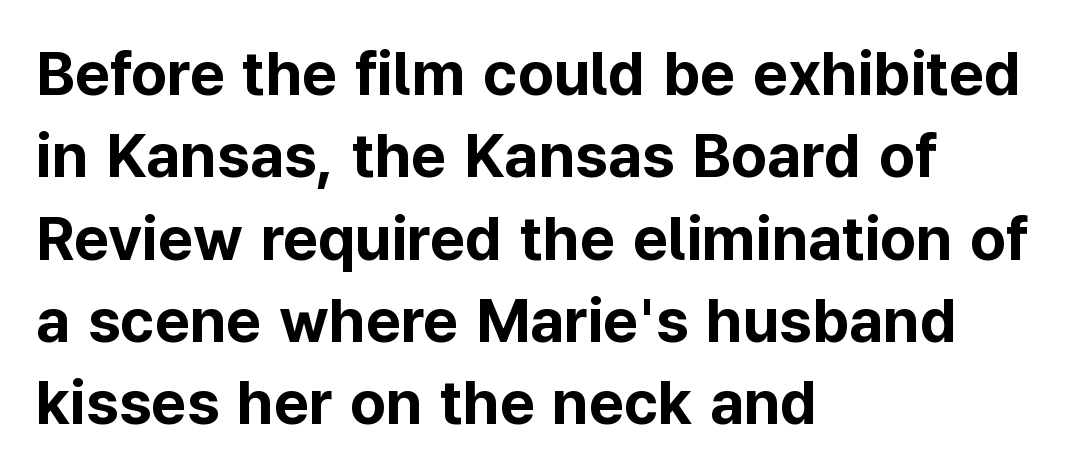
Leftover space on each line is placed entirely after the last word. The passage shown is typeset with a sans-serif family. Do the letters lean? They stand straight. The strip under each line holds only bare page. Normally led — the rows are evenly, conventionally spaced. The face used here is proportionally spaced, like ordinary book or web type.
